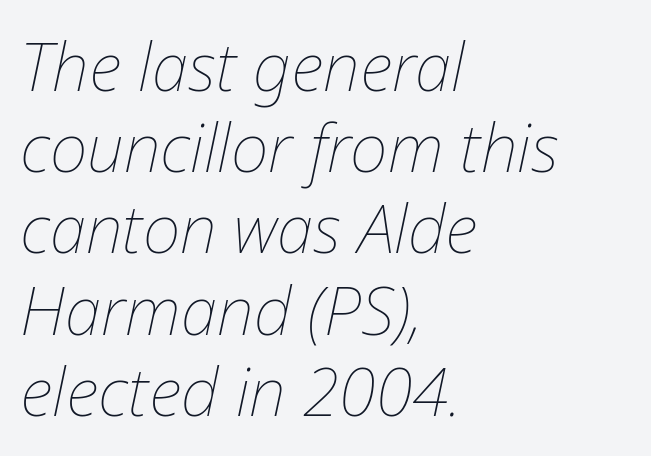
Q: Is the text bold? A: No.
Q: Is the text italic (slanted)? A: Yes, it leans right by about 12 degrees.
Q: Is the text underlined? A: No.
Q: How is the paragraph aligned? A: Left-aligned.
Q: Is the spacing between letters normal or unusually wide? A: Normal.
Q: Width (condensed, normal, or wide)? A: Normal.
Q: Stroke contrast? A: Low.
Q: x-height? A: Medium.
Q: Monospaced? A: No.
